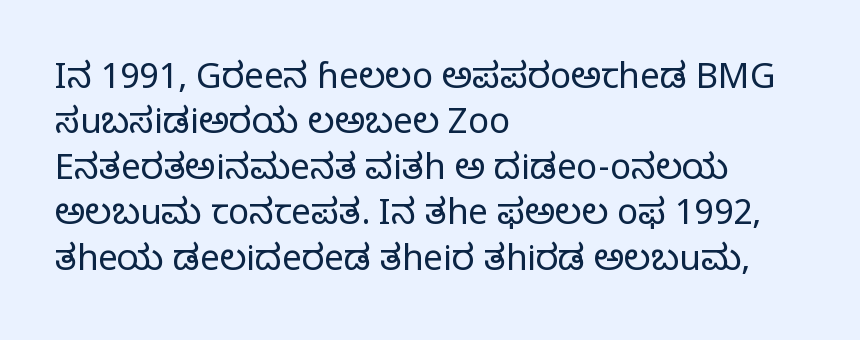
Q: Is the text bold? A: No.
Q: Is the text italic (slanted)? A: No, it is upright.
Q: Is the typeface a serif or a sans-serif typeface? A: Serif.
Q: Is the text underlined? A: No.
Q: How is the paragraph aligned? A: Left-aligned.
Q: Is the spacing between letters normal or unusually wide? A: Normal.
Q: Is the spacing between lines tight, normal or loose? A: Normal.
Q: Width (condensed, normal, or wide)? A: Normal.
Q: Stroke contrast? A: Low.
Q: x-height? A: Large.
Q: Monospaced? A: No.
